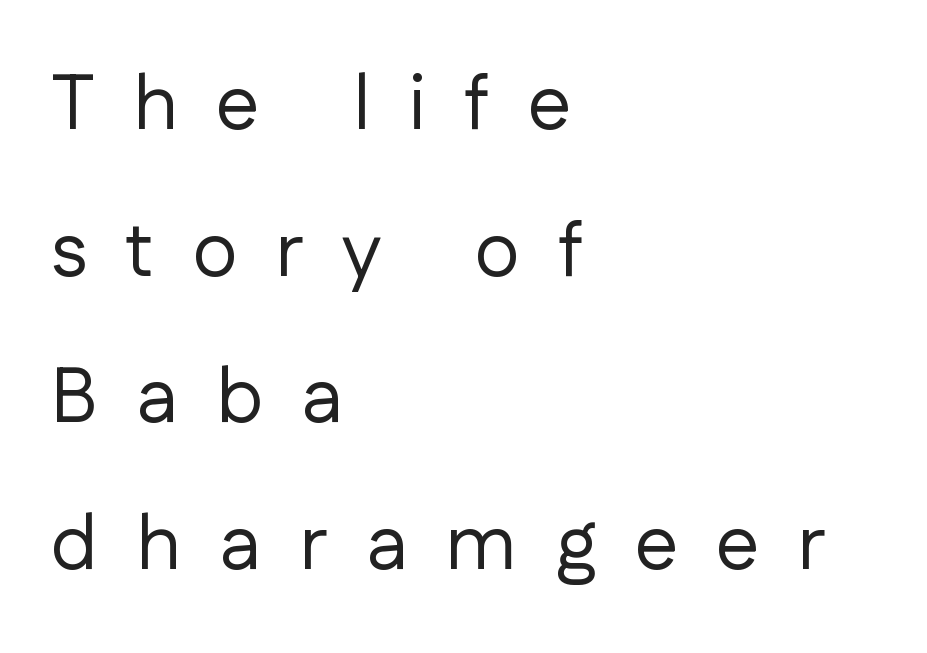
The image shows 78 px regular-weight sans-serif type, upright; set left-aligned, line spacing 1.88x, unusually wide letter spacing (+0.49 em), not underlined; low stroke contrast and a medium x-height.
